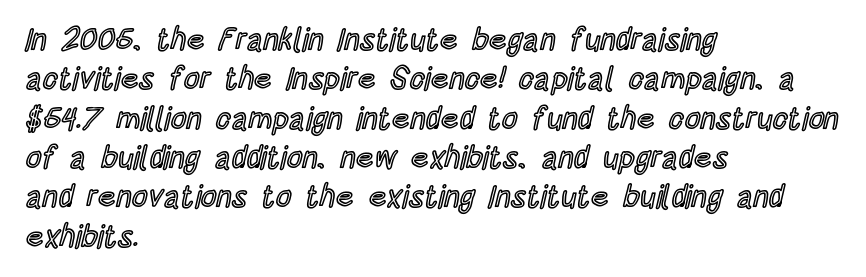
Interline gaps are of average width in this sample. Looks like regular typesetting: each glyph gets only the width it needs. Where is the straight margin? On the left. The line texture is even and compact thanks to regular tracking. Bare-footed words on every line.
